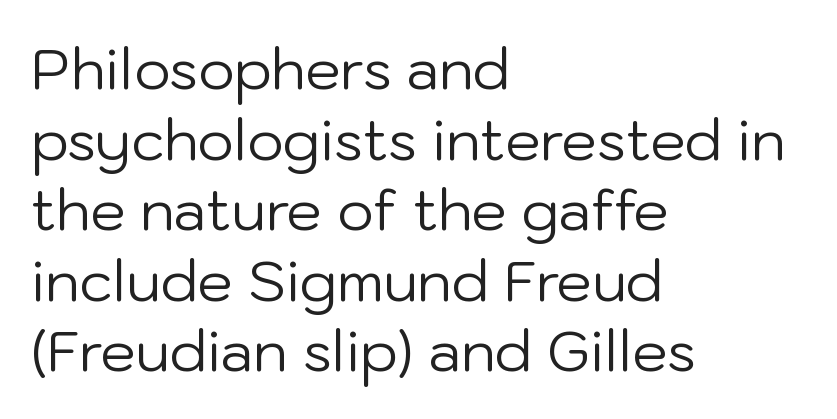
Q: Is the text bold? A: No.
Q: Is the text italic (slanted)? A: No, it is upright.
Q: Is the typeface a serif or a sans-serif typeface? A: Sans-serif.
Q: Is the text underlined? A: No.
Q: How is the paragraph aligned? A: Left-aligned.
Q: Is the spacing between letters normal or unusually wide? A: Normal.
Q: Is the spacing between lines tight, normal or loose? A: Normal.
Q: Width (condensed, normal, or wide)? A: Normal.
Q: Stroke contrast? A: Low.
Q: x-height? A: Medium.
Q: Monospaced? A: No.
